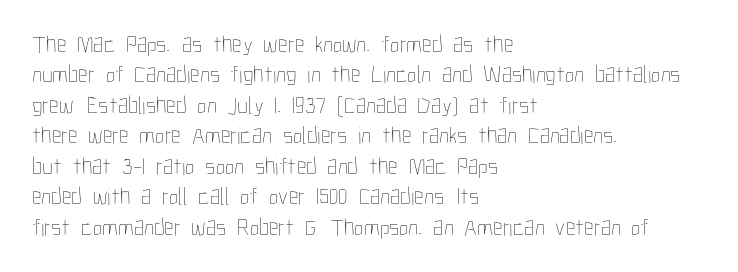
{"italic": "no", "bold": "no", "underline": "no", "align": "left", "line_spacing": "normal", "line_spacing_ratio": 1.27, "letter_spacing": "normal", "letter_spacing_em": 0.0, "glyph_px": 24}
